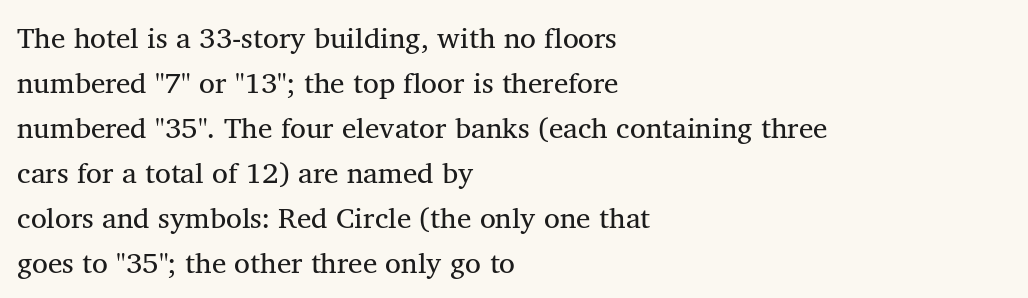
The image shows 29 px serif type, upright; set left-aligned, normal line spacing (1.55x), normal letter spacing, not underlined; medium stroke contrast and a medium x-height.
